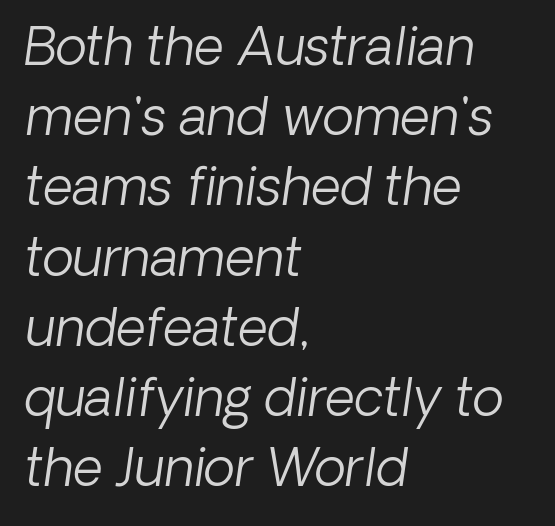
{"serif": "no", "bold": "no", "weight": "light", "width": "normal", "stroke_contrast": "low", "x_height": "medium", "monospaced": "no", "underline": "no", "align": "left", "line_spacing": "normal", "line_spacing_ratio": 1.35, "letter_spacing": "normal", "letter_spacing_em": 0.0, "glyph_px": 52}
